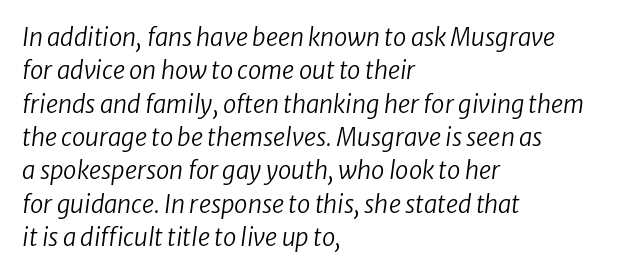
The passage is arranged the way most books set body copy — flush left. The strip under each line holds only bare page. The line-height multiplier appears to be the usual default. Rendered with sloped, italic letterforms. How are the letters spaced? Ordinarily, with no added tracking.
